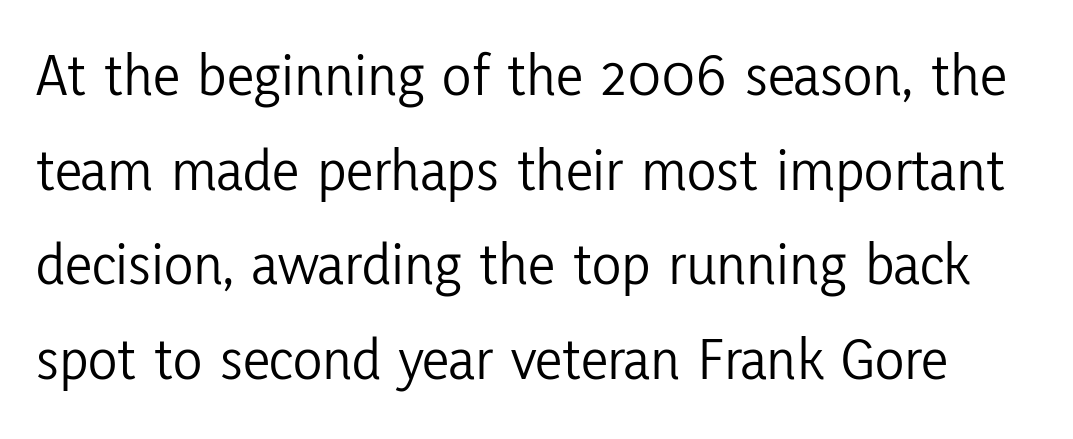
In terms of letterspacing, this is plain default setting. Horizontal bands of white between lines are of average thickness. No heavy texture on the line: the type isn't bold. This rendering features lettering with no underline.
